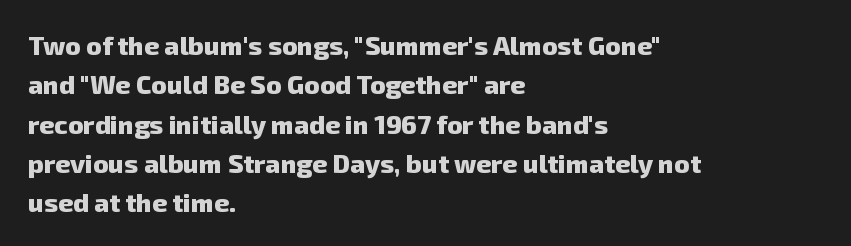
Q: Is the text bold? A: Yes.
Q: Is the text underlined? A: No.
Q: How is the paragraph aligned? A: Left-aligned.
Q: Is the spacing between letters normal or unusually wide? A: Normal.
Q: Is the spacing between lines tight, normal or loose? A: Normal.
